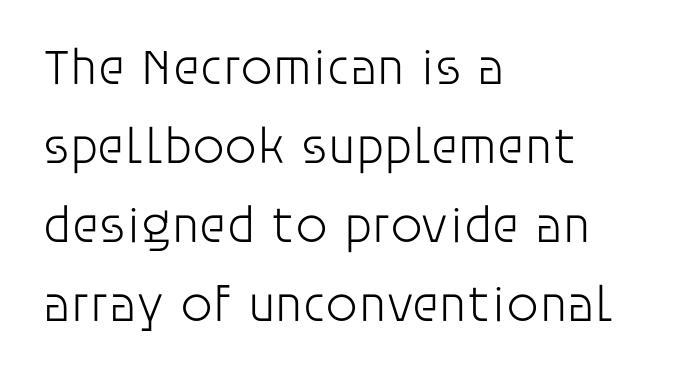
Proportional: the letters do not fall into vertical columns. Summary of vertical rhythm: regular, with standard interline spacing. Think standard paragraph weight, or any step lighter than that. Beneath every word, the page is bare.
